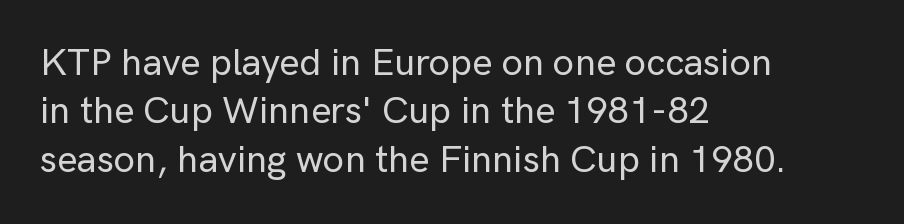
Q: Is the text italic (slanted)? A: No, it is upright.
Q: Is the typeface a serif or a sans-serif typeface? A: Sans-serif.
Q: Is the text underlined? A: No.
Q: How is the paragraph aligned? A: Left-aligned.
Q: Is the spacing between letters normal or unusually wide? A: Normal.
Q: Is the spacing between lines tight, normal or loose? A: Normal.
Q: Width (condensed, normal, or wide)? A: Normal.
Q: Stroke contrast? A: Low.
Q: x-height? A: Medium.
Q: Monospaced? A: No.
